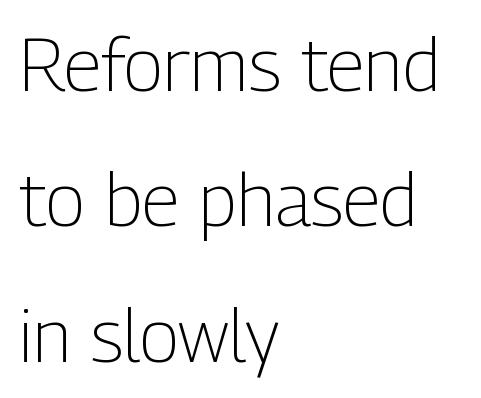
Letterform terminals end flat and unadorned throughout the passage. Caption: standard tracking, unaltered. Left-aligned paragraph, ragged on the right. The string is rendered with underlining switched off.
